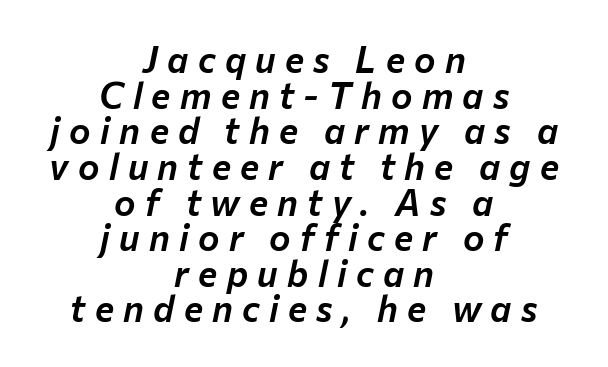
Compared with typical body copy, the letter spacing here is much looser. Observe the lean: these are italic letterforms. Leftover space on each line is divided equally before and after the words. The glyphs are unaccompanied by any horizontal stroke below them. The passage shown stacks its lines with hardly any gap.
